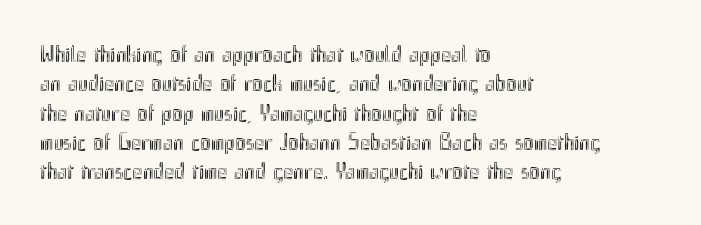
The lettering stays uniformly vertical, giving the passage a roman look. The letterforms sit shoulder to shoulder at normal distance. The setting favours the left margin, as ordinary paragraphs usually do. Decoration check: the copy has no underline.
